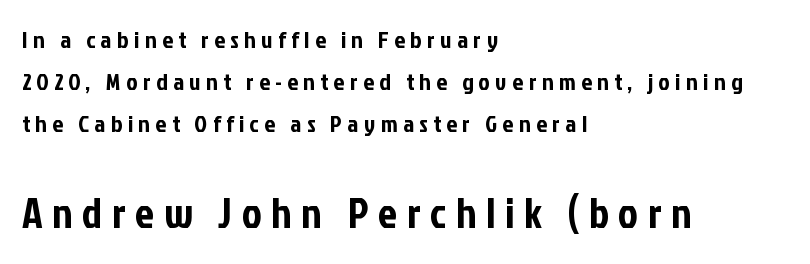
The face used here is a sans, in the tradition of grotesques and geometrics. This is the regular roman posture of the typeface. The passage shown begins with its smaller block and ends with its larger one. If you drew a ruler down the left edge, every line would touch it. Note the varied advance widths — an 'i' is clearly narrower than an 'm'.
